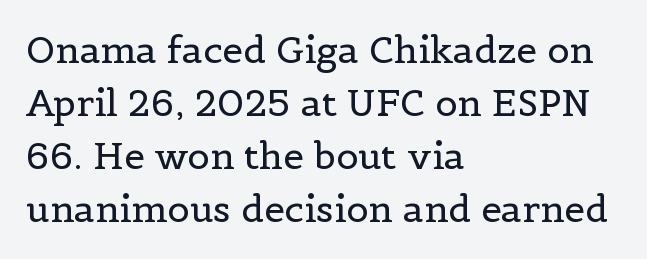
Each line starts at the same left margin while the right side varies. Notice how descenders clear the ascenders below comfortably — that's standard leading. The gaps between neighbouring characters are ordinary and unremarkable. The designer went with a serif here, giving each stem small feet.
